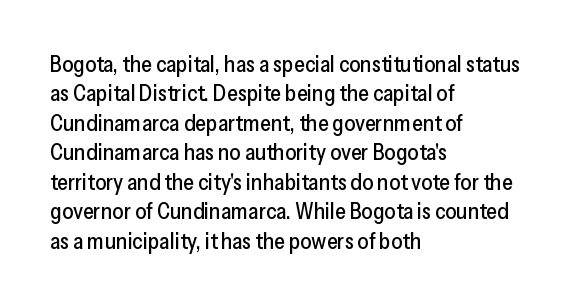
The image shows 22 px text type, upright; set left-aligned, normal line spacing (1.34x), normal letter spacing, not underlined.
